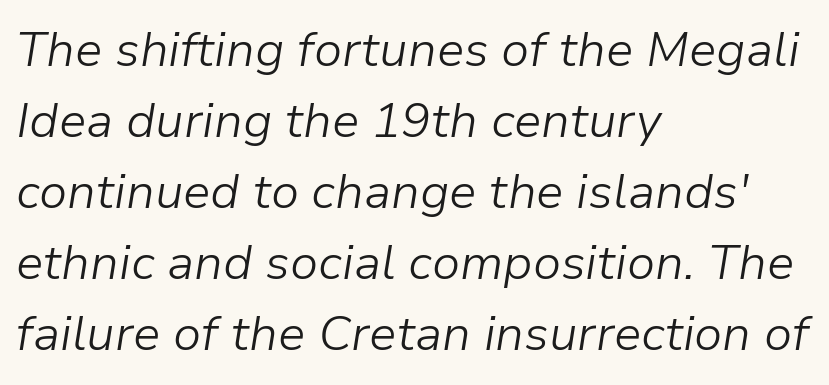
The letters look calm and open, with moderate or lighter stems. This sample keeps an unexceptional amount of space between lines. The letterforms sit shoulder to shoulder at normal distance. The face used here is proportionally spaced, like ordinary book or web type. The string is rendered with underlining switched off.
